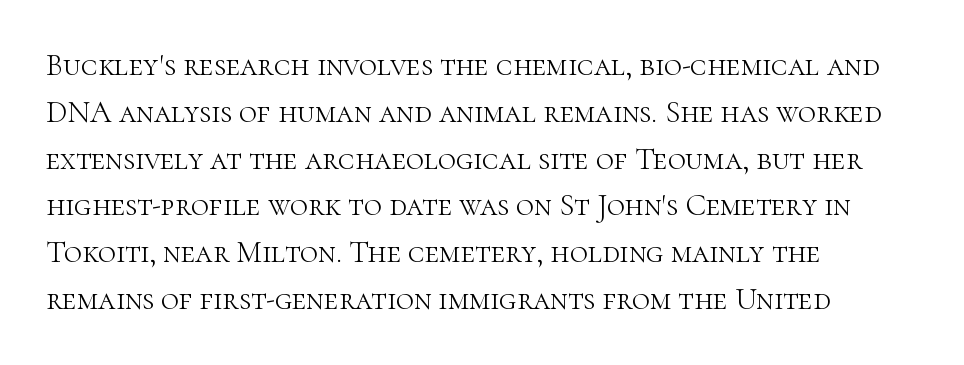
The image shows 31 px light serif type, upright; set left-aligned, normal line spacing (1.51x), normal letter spacing, not underlined; high stroke contrast and a medium x-height.
